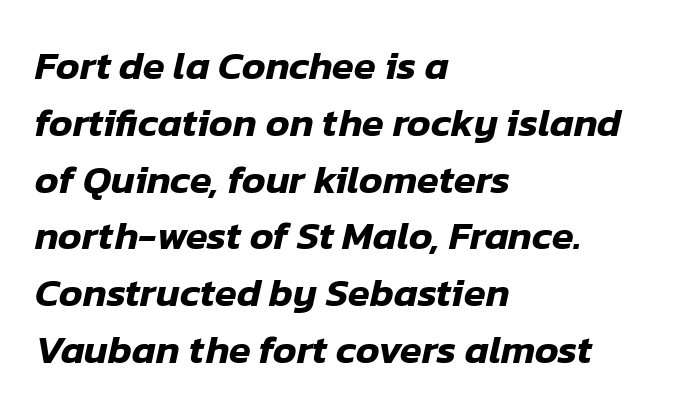
{"italic": "yes", "lean": "right", "slant_degrees": 12, "width": "normal", "stroke_contrast": "low", "x_height": "medium", "monospaced": "no", "underline": "no", "align": "left", "line_spacing": "normal", "line_spacing_ratio": 1.42, "letter_spacing": "normal", "letter_spacing_em": 0.0, "glyph_px": 40}
